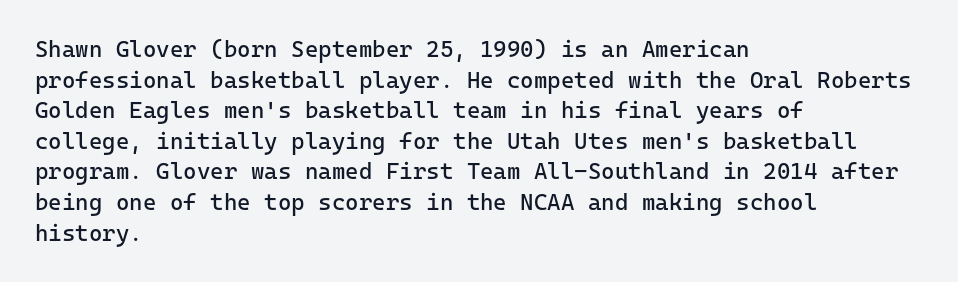
The image shows 23 px text type, upright; set left-aligned, normal line spacing (1.33x), normal letter spacing, not underlined.
